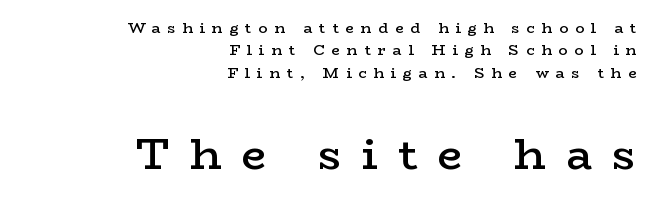
The image shows 44 px semibold, wide serif type, upright; set right-aligned, normal line spacing (1.5x), unusually wide letter spacing (+0.45 em), not underlined; the second (bottom) block is 2.93x larger; low stroke contrast and a medium x-height.
